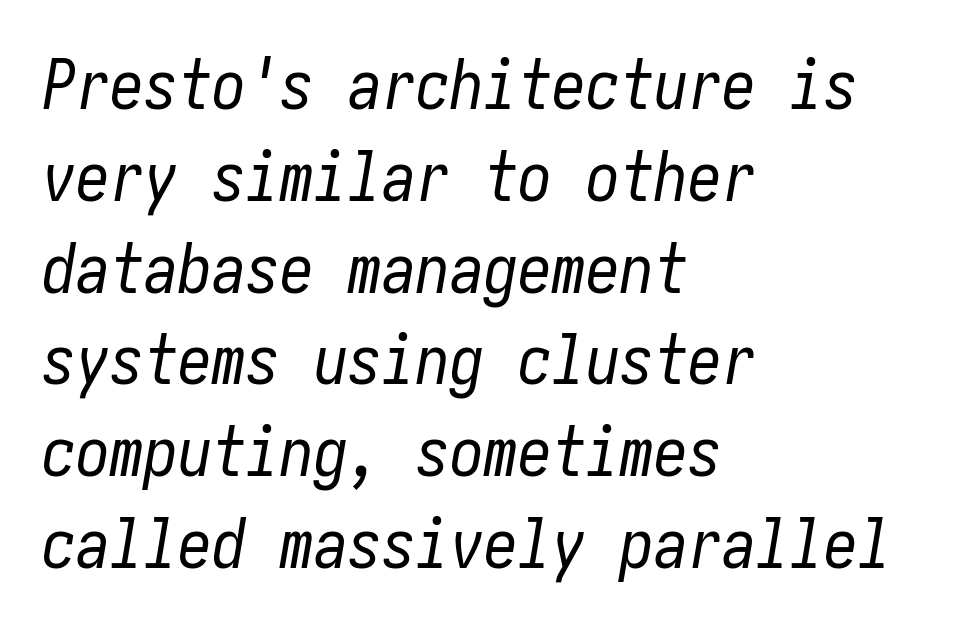
The image shows 68 px regular-weight, condensed type, italic (leaning right); set left-aligned, normal line spacing (1.35x), normal letter spacing, not underlined; low stroke contrast and a medium x-height.
